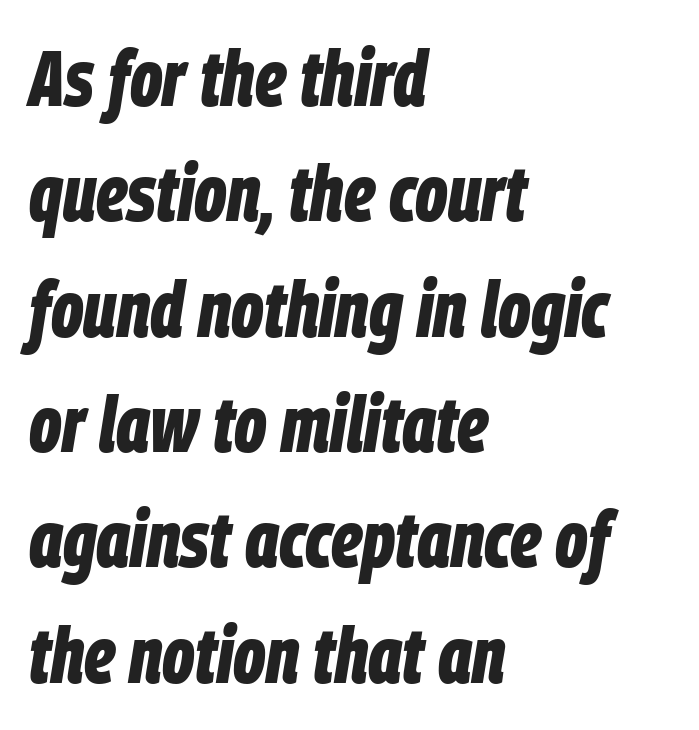
These lines are rendered in a variable-pitch font. Each new line begins a customary step beneath the previous one. Every letter is thick-stroked: bold, no question. A clean baseline with only descenders dipping below it. Characters are canted at an angle relative to the baseline's perpendicular.
